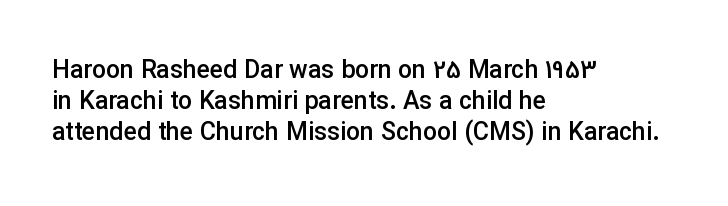
Q: Is the text bold? A: Semi-bold.
Q: Is the text italic (slanted)? A: No, it is upright.
Q: Is the text underlined? A: No.
Q: How is the paragraph aligned? A: Left-aligned.
Q: Is the spacing between letters normal or unusually wide? A: Normal.
